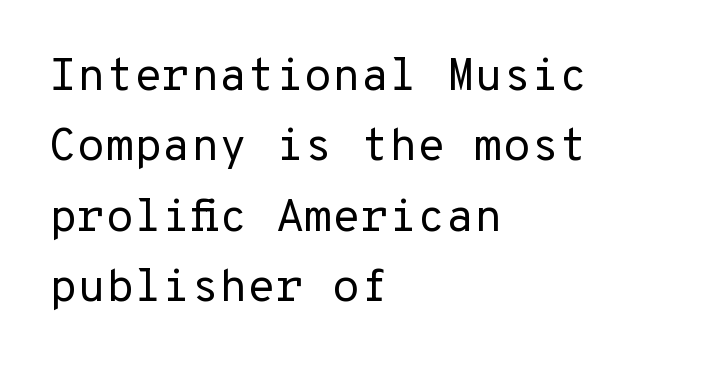
Q: Is the text bold? A: No.
Q: Is the text italic (slanted)? A: No, it is upright.
Q: Is the typeface a serif or a sans-serif typeface? A: Sans-serif.
Q: Is the text underlined? A: No.
Q: How is the paragraph aligned? A: Left-aligned.
Q: Is the spacing between letters normal or unusually wide? A: Normal.
Q: Is the spacing between lines tight, normal or loose? A: Normal.
Q: Width (condensed, normal, or wide)? A: Normal.
Q: Stroke contrast? A: Low.
Q: x-height? A: Medium.
